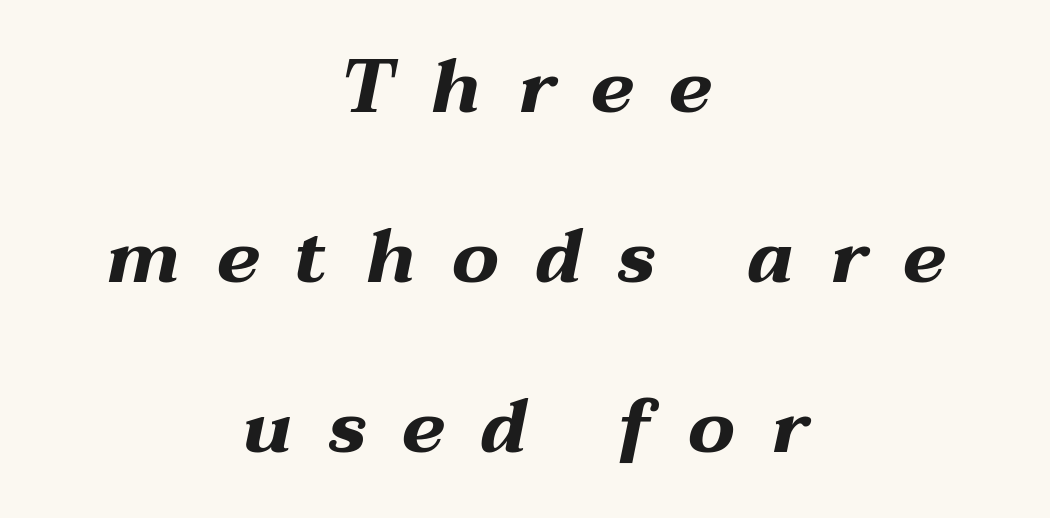
The horizontal fit of the characters is loose and conspicuously gappy. Each glyph is drawn with heavy, bold strokes. Notice how the stems are inclined rather than vertical — that's the hallmark of italics. A student would call this center alignment; a typographer would say set centered. The strip under each line holds only bare page. Do the characters align in a grid? No, the font is proportional.
